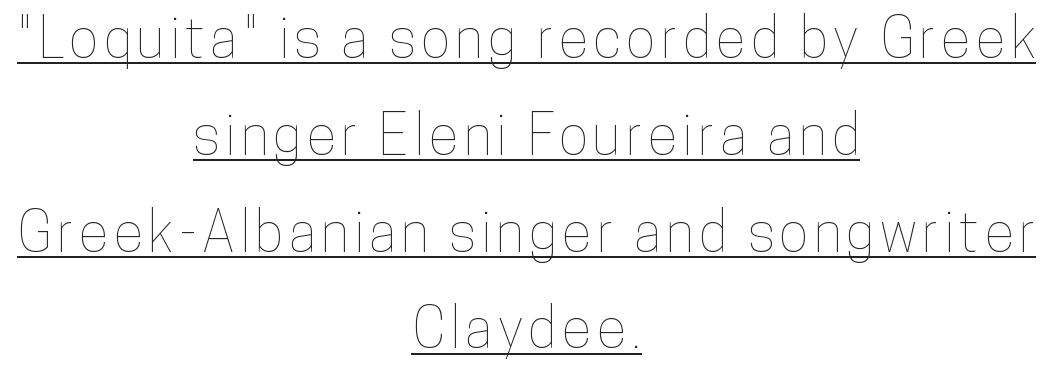
Spacing verdict: proportional, widths tailored to each character. Beneath each row of characters lies a ruled line. The axis of the letterforms is exactly vertical. Leftover space on each line is divided equally before and after the words.
